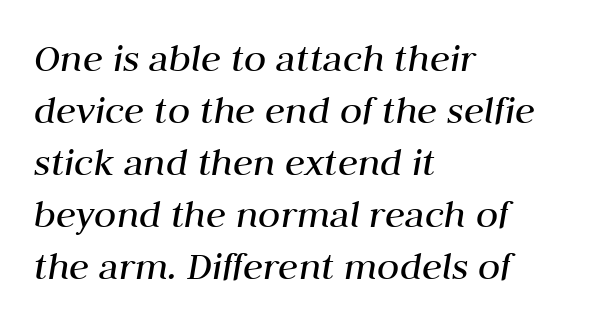
Descenders are the only things crossing below the line. How are the letters spaced? Ordinarily, with no added tracking. Casual observation: everything's shoved over to the left. Each letter keeps its own natural width here, so spacing adapts to shape. The axis of the letterforms is tilted away from vertical.
